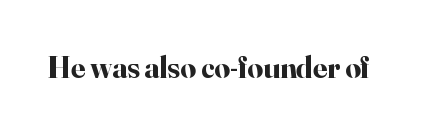
{"serif": "yes", "italic": "no", "bold": "yes", "weight": "bold", "width": "normal", "stroke_contrast": "high", "x_height": "small", "monospaced": "no", "underline": "no", "letter_spacing": "normal", "letter_spacing_em": 0.0, "glyph_px": 31}
